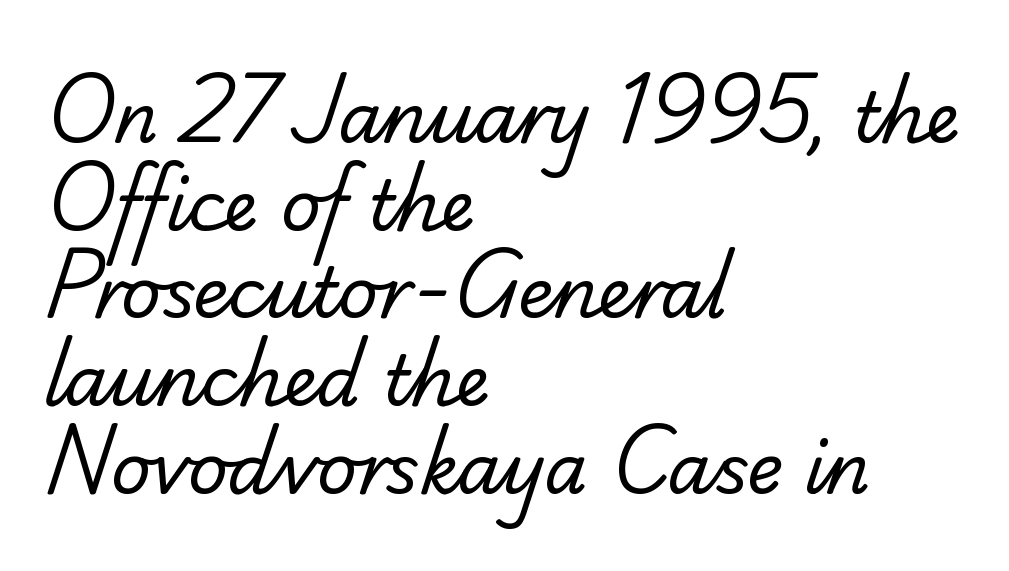
Q: Is the text bold? A: No.
Q: Is the typeface a serif or a sans-serif typeface? A: Serif.
Q: Is the text underlined? A: No.
Q: How is the paragraph aligned? A: Left-aligned.
Q: Is the spacing between letters normal or unusually wide? A: Normal.
Q: Is the spacing between lines tight, normal or loose? A: Normal.
Q: Width (condensed, normal, or wide)? A: Normal.
Q: Stroke contrast? A: Low.
Q: x-height? A: Small.
Q: Monospaced? A: No.
